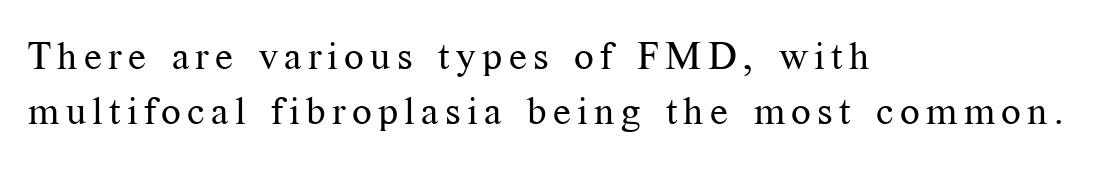
{"serif": "yes", "italic": "no", "bold": "no", "weight": "regular", "width": "normal", "stroke_contrast": "medium", "x_height": "medium", "monospaced": "no", "underline": "no", "align": "left", "line_spacing": "normal", "line_spacing_ratio": 1.42, "glyph_px": 39}
